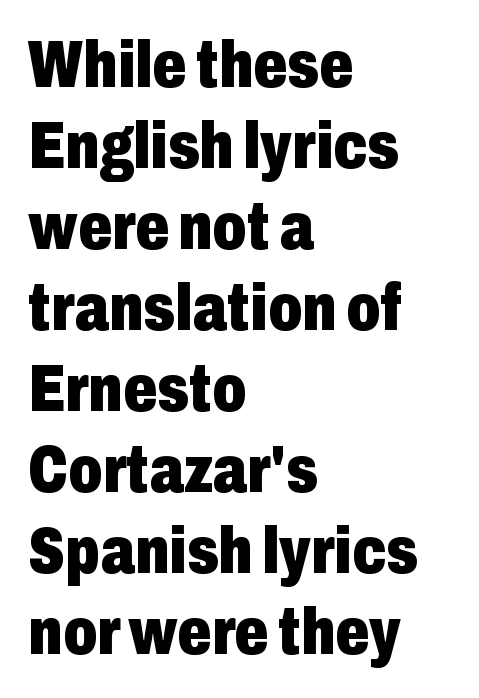
Which margin do the lines hug? The left one — the right edge is uneven. Tracking here is standard; glyphs follow each other at the usual distance. Style check: upright. Quick note: underline off.
